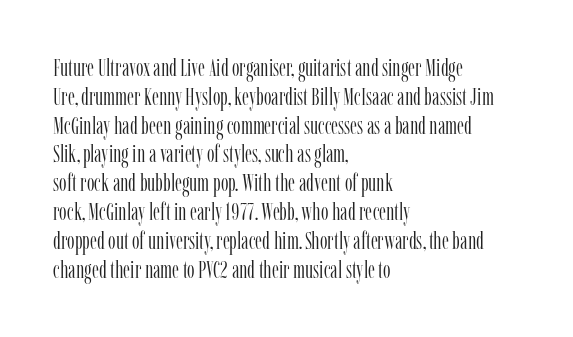
{"italic": "no", "bold": "no", "underline": "no", "align": "left", "line_spacing_ratio": 1.2, "letter_spacing": "normal", "letter_spacing_em": 0.0, "glyph_px": 24}
